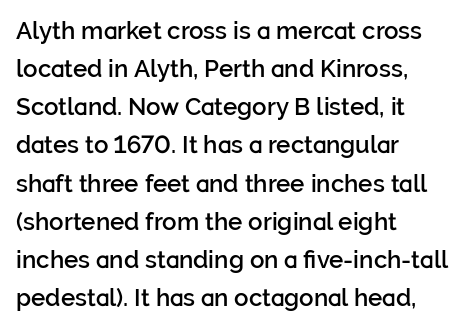
Q: Is the text bold? A: Semi-bold.
Q: Is the text italic (slanted)? A: No, it is upright.
Q: Is the text underlined? A: No.
Q: How is the paragraph aligned? A: Left-aligned.
Q: Is the spacing between letters normal or unusually wide? A: Normal.
Q: Is the spacing between lines tight, normal or loose? A: Normal.
